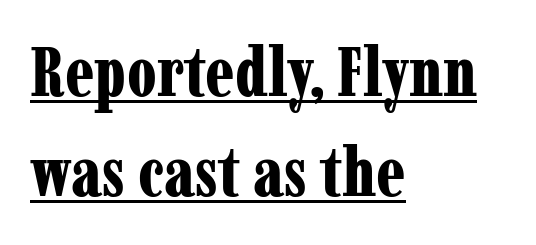
The image shows 69 px bold, condensed serif type, upright; set left-aligned, normal line spacing (1.45x), normal letter spacing, underlined; low stroke contrast and a medium x-height.
